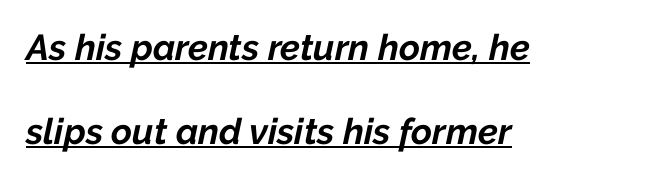
Q: Is the text bold? A: Yes.
Q: Is the text italic (slanted)? A: Yes, it leans right by about 12 degrees.
Q: Is the text underlined? A: Yes.
Q: How is the paragraph aligned? A: Left-aligned.
Q: Is the spacing between letters normal or unusually wide? A: Normal.
Q: Is the spacing between lines tight, normal or loose? A: Loose.
Q: Width (condensed, normal, or wide)? A: Normal.
Q: Stroke contrast? A: Low.
Q: x-height? A: Medium.
Q: Monospaced? A: No.
